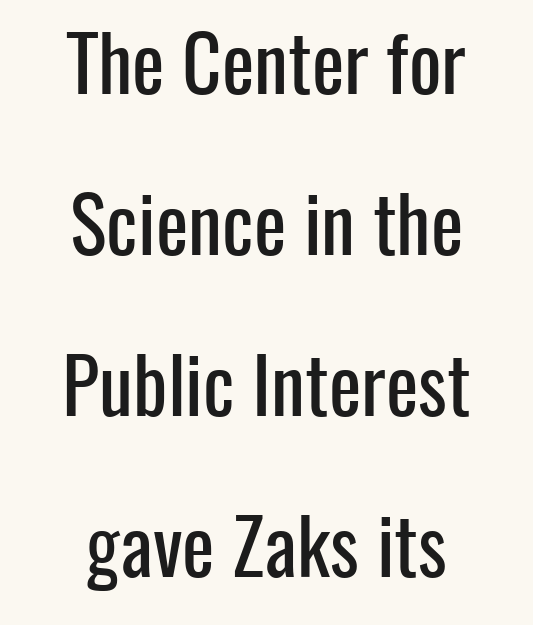
Think of a printed novel: that variable character pitch is what you see here. Ordinary non-slanted type is in use. This rendering leaves character spacing at its baseline value. Leftover space on each line is divided equally before and after the words. Serif or sans? Sans — the stroke terminals are bare.
